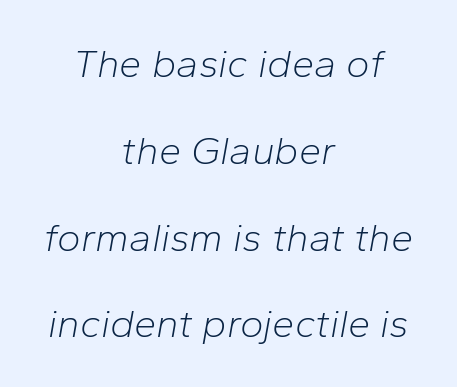
{"italic": "yes", "lean": "right", "slant_degrees": 10, "bold": "no", "weight": "light", "width": "normal", "stroke_contrast": "low", "x_height": "medium", "monospaced": "no", "underline": "no", "align": "center", "line_spacing": "loose", "line_spacing_ratio": 2.17, "letter_spacing": "normal", "letter_spacing_em": 0.0, "glyph_px": 40}
